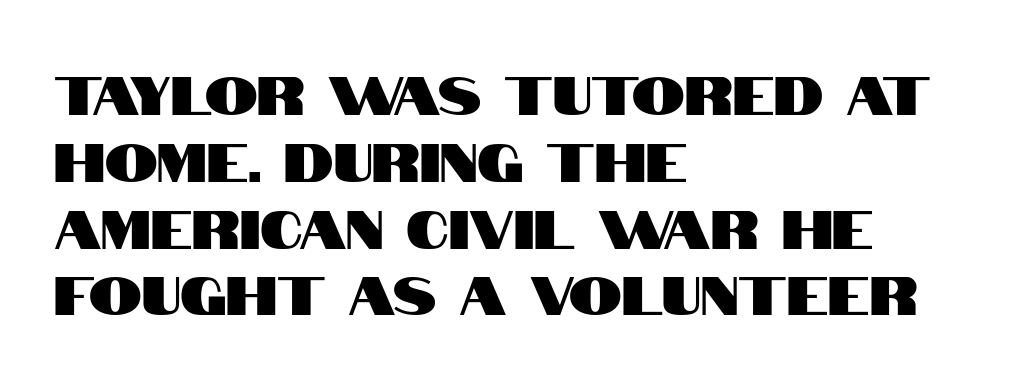
Characters follow at the spacing the type designer built in. This sample uses an upright cut, with every glyph sitting square on the baseline. A typesetter would call this leading conventional body-copy spacing. The area under the type is left untouched. The typesetter chose a ragged-right arrangement here. The passage shown is typeset with a sans-serif family.
